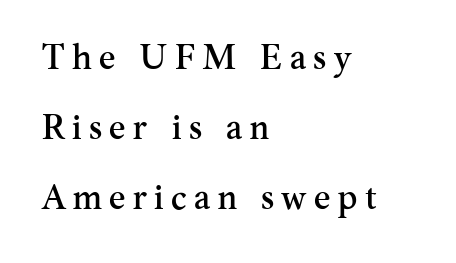
Q: Is the text italic (slanted)? A: No, it is upright.
Q: Is the typeface a serif or a sans-serif typeface? A: Serif.
Q: Is the text underlined? A: No.
Q: How is the paragraph aligned? A: Left-aligned.
Q: Is the spacing between letters normal or unusually wide? A: Unusually wide.
Q: Is the spacing between lines tight, normal or loose? A: Loose.
Q: Width (condensed, normal, or wide)? A: Normal.
Q: Stroke contrast? A: Medium.
Q: x-height? A: Small.
Q: Monospaced? A: No.
